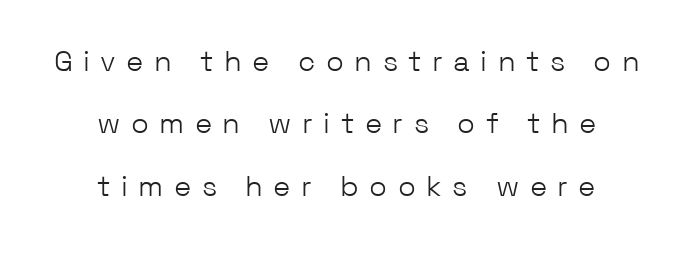
Q: Is the text bold? A: No.
Q: Is the text italic (slanted)? A: No, it is upright.
Q: Is the typeface a serif or a sans-serif typeface? A: Sans-serif.
Q: Is the text underlined? A: No.
Q: How is the paragraph aligned? A: Centered.
Q: Is the spacing between letters normal or unusually wide? A: Unusually wide.
Q: Is the spacing between lines tight, normal or loose? A: Loose.
Q: Width (condensed, normal, or wide)? A: Normal.
Q: Stroke contrast? A: Low.
Q: x-height? A: Medium.
Q: Monospaced? A: No.
